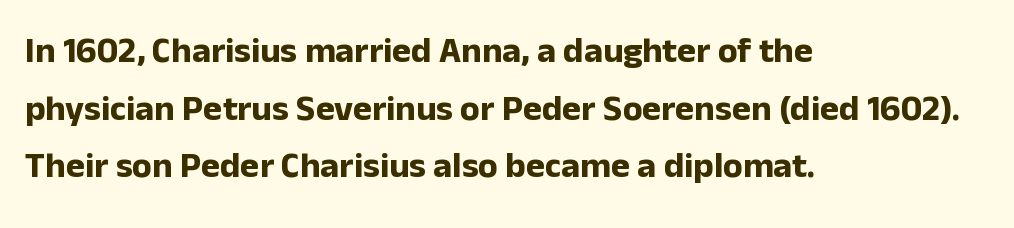
{"serif": "no", "italic": "no", "bold": "yes", "weight": "bold", "width": "normal", "stroke_contrast": "low", "x_height": "medium", "monospaced": "no", "underline": "no", "align": "left", "line_spacing": "normal", "line_spacing_ratio": 1.6, "letter_spacing": "normal", "letter_spacing_em": 0.0, "glyph_px": 36}
